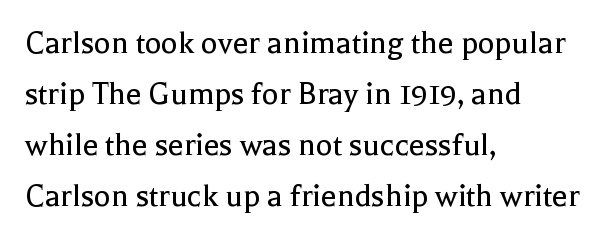
Q: Is the text bold? A: No.
Q: Is the text italic (slanted)? A: No, it is upright.
Q: Is the typeface a serif or a sans-serif typeface? A: Serif.
Q: Is the text underlined? A: No.
Q: How is the paragraph aligned? A: Left-aligned.
Q: Is the spacing between letters normal or unusually wide? A: Normal.
Q: Is the spacing between lines tight, normal or loose? A: Normal.
Q: Width (condensed, normal, or wide)? A: Normal.
Q: x-height? A: Medium.
Q: Monospaced? A: No.
